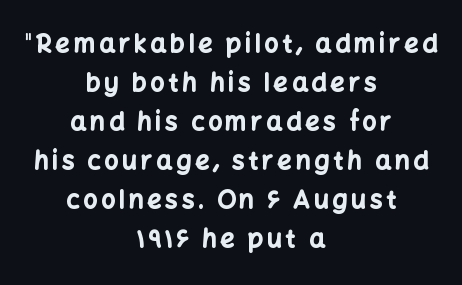
The sample has been set heavy, in full bold. Vertical spacing — default. Unmarked baselines from the first word to the last. The typesetter chose a symmetrical, centered arrangement here. This is the regular roman posture of the typeface.
